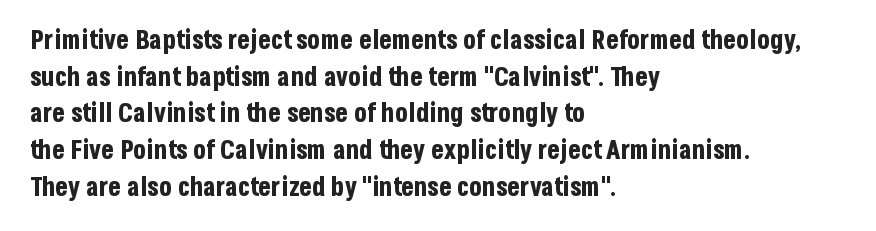
Q: Is the text bold? A: Yes.
Q: Is the text italic (slanted)? A: No, it is upright.
Q: Is the text underlined? A: No.
Q: How is the paragraph aligned? A: Left-aligned.
Q: Is the spacing between letters normal or unusually wide? A: Normal.
Q: Is the spacing between lines tight, normal or loose? A: Normal.
